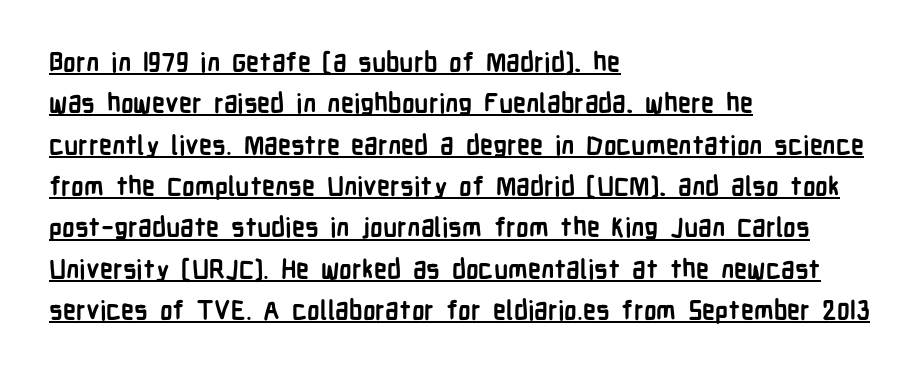
The image shows 26 px bold type, upright; set left-aligned, normal line spacing (1.59x), normal letter spacing, underlined.
